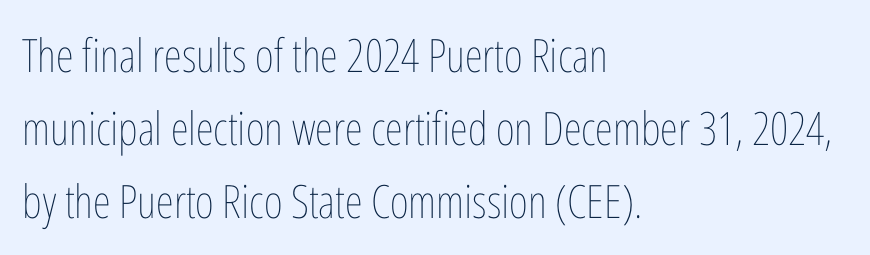
Q: Is the text bold? A: No.
Q: Is the text italic (slanted)? A: No, it is upright.
Q: Is the text underlined? A: No.
Q: How is the paragraph aligned? A: Left-aligned.
Q: Is the spacing between letters normal or unusually wide? A: Normal.
Q: Is the spacing between lines tight, normal or loose? A: Normal.
Q: Width (condensed, normal, or wide)? A: Condensed.
Q: Stroke contrast? A: Low.
Q: x-height? A: Medium.
Q: Monospaced? A: No.
